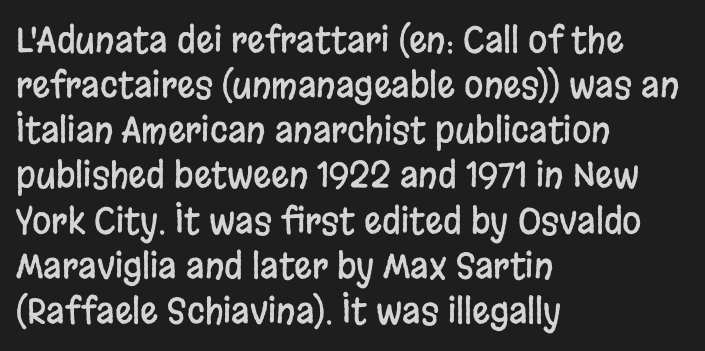
The image shows 35 px condensed sans-serif type, upright; set left-aligned, normal line spacing (1.29x), normal letter spacing, not underlined; low stroke contrast and a large x-height.
